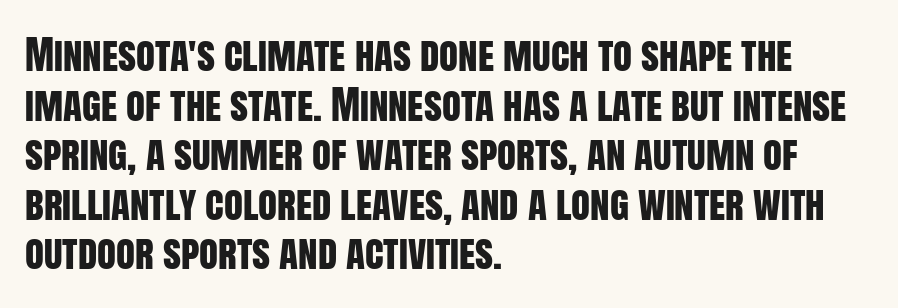
The rendering uses natural spacing where letterforms have individual widths. Look at the bottom of the vertical strokes: they stop flat, with no serifs. Glance below the letters and you will spot only blank space. The horizontal fit of the characters is conventional and even. What's the leading like? Ordinary, nothing unusual.
